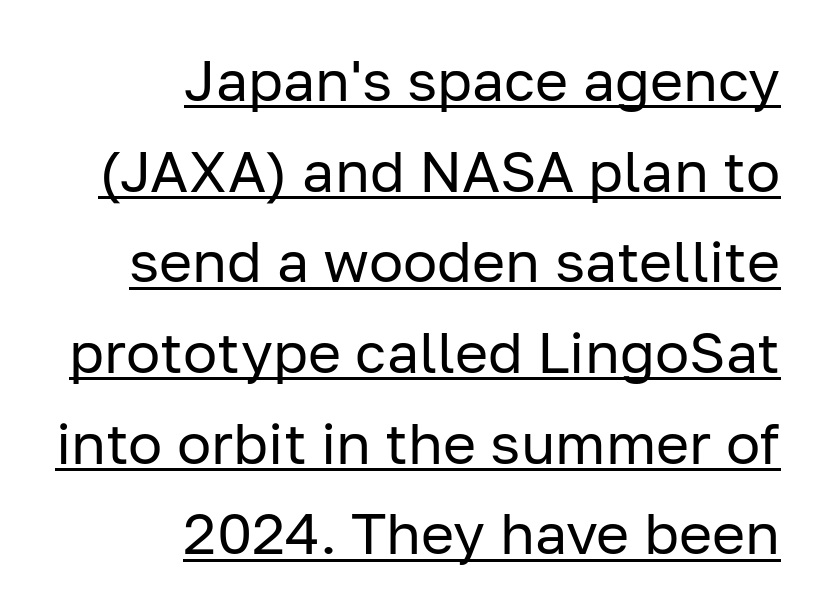
The image shows 57 px regular-weight sans-serif type, upright; set right-aligned, normal line spacing (1.59x), normal letter spacing, underlined; low stroke contrast and a medium x-height.
